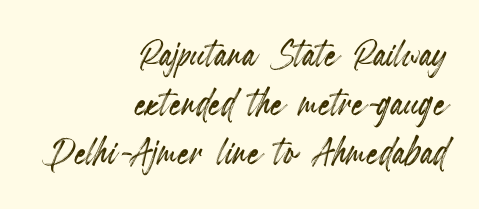
Q: Is the text italic (slanted)? A: Yes.
Q: Is the text underlined? A: No.
Q: How is the paragraph aligned? A: Right-aligned.
Q: Is the spacing between letters normal or unusually wide? A: Normal.
Q: Is the spacing between lines tight, normal or loose? A: Tight.
Q: Width (condensed, normal, or wide)? A: Condensed.
Q: x-height? A: Small.
Q: Monospaced? A: No.
